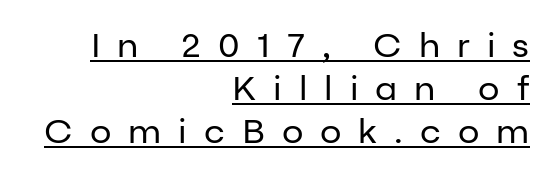
{"serif": "no", "italic": "no", "bold": "no", "weight": "regular", "width": "normal", "stroke_contrast": "low", "x_height": "medium", "monospaced": "no", "underline": "yes", "align": "right", "line_spacing": "normal", "line_spacing_ratio": 1.26, "letter_spacing": "wide", "letter_spacing_em": 0.5, "glyph_px": 34}
